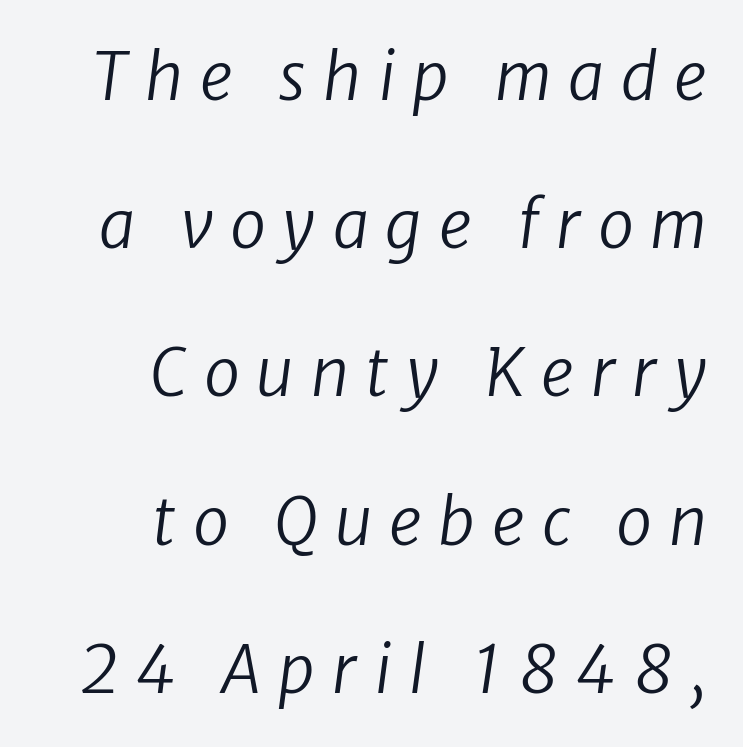
{"italic": "yes", "lean": "right", "slant_degrees": 8, "bold": "no", "weight": "regular", "width": "normal", "stroke_contrast": "low", "x_height": "medium", "monospaced": "no", "underline": "no", "align": "right", "line_spacing": "loose", "line_spacing_ratio": 2.28, "letter_spacing": "wide", "letter_spacing_em": 0.26, "glyph_px": 65}
